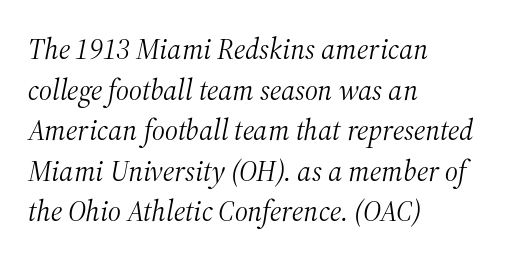
A typesetter would mark this as italic. The strokes are not fattened; the text isn't bold. Spacing verdict: proportional, widths tailored to each character. The leading is moderate, giving the passage an even texture. The specimen omits any rule beneath the text block's lines.
